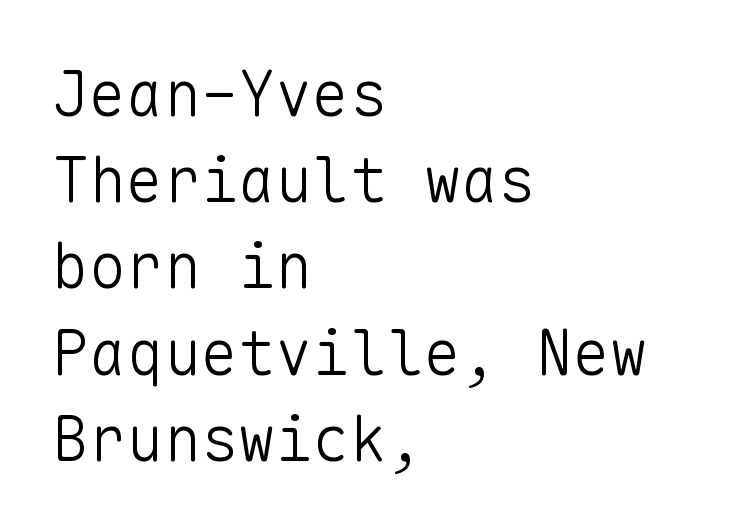
Short and long lines alike share a common starting point at left. Nothing sits at the stroke ends, so this counts as sans-serif. Do the characters align in a grid? Yes, the font is monospaced. Vertical strokes here are truly vertical. No extra ink here — the face is not bold. The lines sit at an ordinary, default distance from one another.
